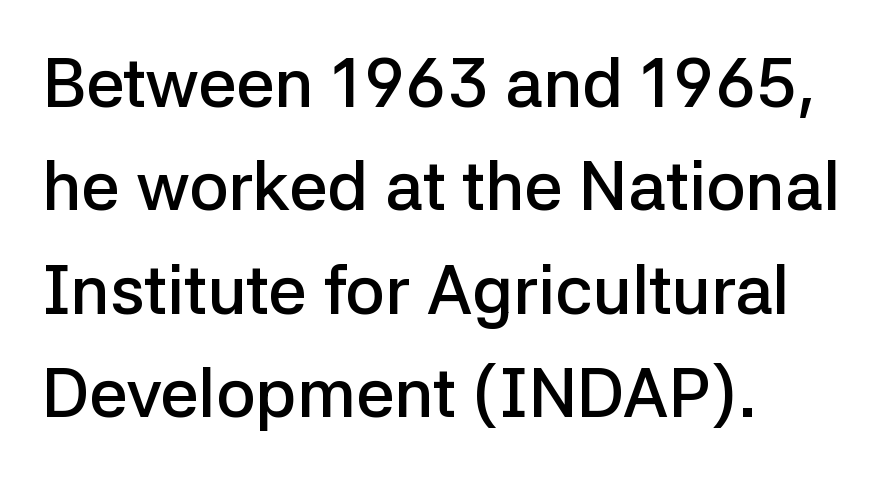
You could call the tracking neutral — neither tight nor loose. In terms of leading, this rendering sits right in the middle. This is moderately heavy type, rendered in semibold. The rendering uses natural spacing where letterforms have individual widths. Observe the absence of serifs on each vertical stroke in this sample.
